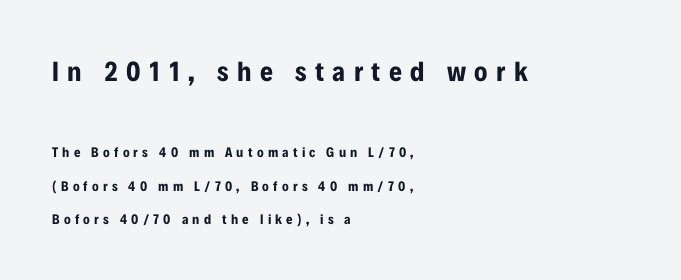
Q: Is the text bold? A: Yes.
Q: Is the text italic (slanted)? A: No, it is upright.
Q: Is the typeface a serif or a sans-serif typeface? A: Sans-serif.
Q: Is the text underlined? A: No.
Q: How is the paragraph aligned? A: Left-aligned.
Q: Is the spacing between letters normal or unusually wide? A: Unusually wide.
Q: Is the spacing between lines tight, normal or loose? A: Loose.
Q: Which block of text is set in a larger size, the first (top) or the second (bottom)? A: The first (top) one.
Q: Width (condensed, normal, or wide)? A: Condensed.
Q: Stroke contrast? A: Low.
Q: x-height? A: Medium.
Q: Monospaced? A: No.
